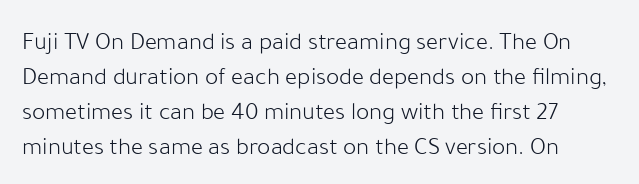
The image shows 25 px text type, upright; set normal line spacing (1.4x), normal letter spacing, not underlined.
